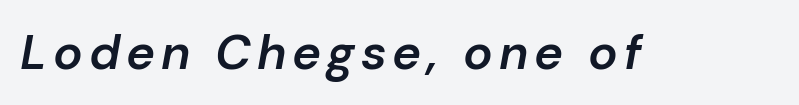
The image shows 49 px semibold type, italic (leaning right); set not underlined; low stroke contrast and a medium x-height.
